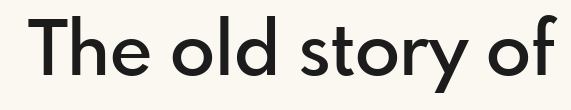
The designer went with a sans here, leaving each stem footless. Spacing verdict: proportional, widths tailored to each character. Words float on clear page, feet unadorned. This is the in-between weight designers call semibold or demi. Look at the tracking — it's just the regular setting, nothing added.
